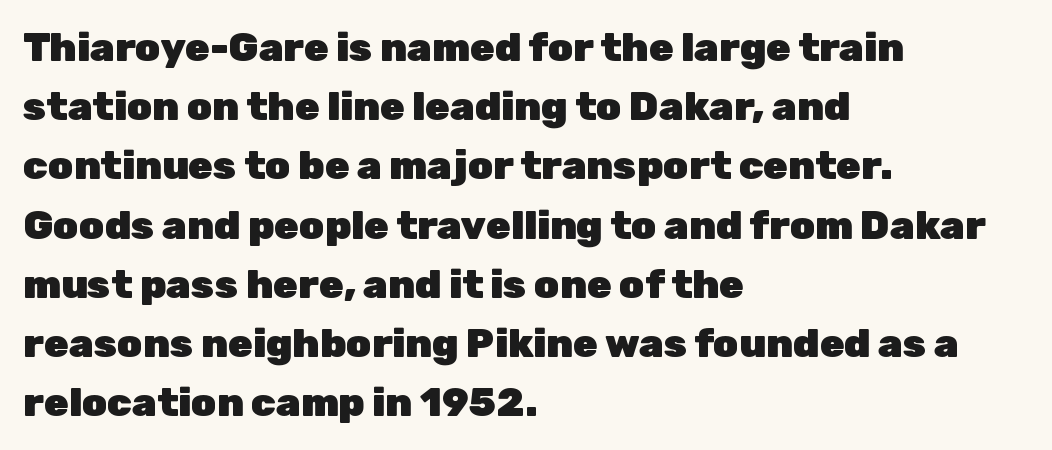
{"serif": "no", "italic": "no", "bold": "yes", "weight": "heavy", "width": "normal", "stroke_contrast": "low", "x_height": "medium", "monospaced": "no", "underline": "no", "align": "left", "line_spacing": "normal", "line_spacing_ratio": 1.48, "letter_spacing": "normal", "letter_spacing_em": 0.0, "glyph_px": 40}
